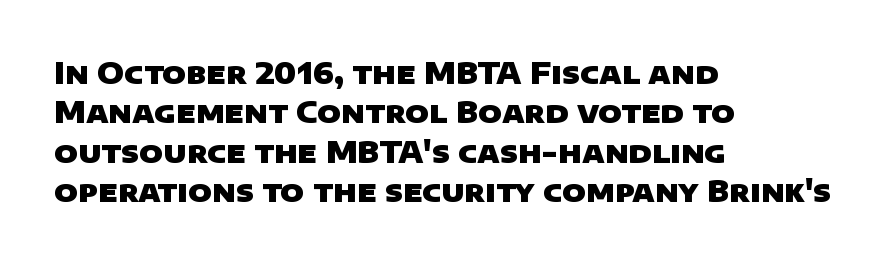
The image shows 29 px heavy, wide sans-serif type; set left-aligned, normal line spacing (1.36x), normal letter spacing, not underlined; low stroke contrast and a large x-height.
